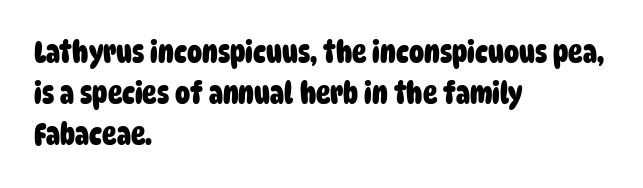
Are there feet on the stems? There aren't — it's a sans. Is this a fixed-width face? No — the glyphs have proportional, varying widths. This sample is left-justified, so line endings fall wherever the words run out. Does extra space separate the letters? No, they use regular spacing. Plain, unruled lines of type. The line-height multiplier appears to be the usual default.
